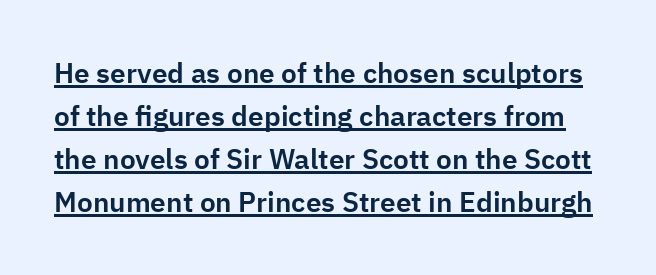
The axis of the letterforms is exactly vertical. A typesetter would call this proportional, since set widths differ per character. Leading: standard. Spacing between characters is what you'd get straight out of the box.
